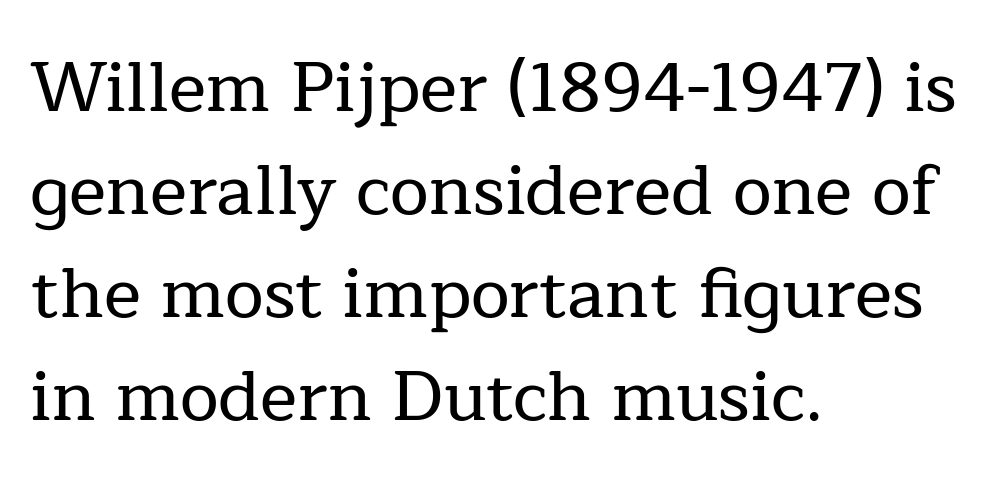
Underlining? Definitely not there. Quick note: interline space is typical. The rendering uses natural spacing where letterforms have individual widths. Notice how the stems are strictly vertical — no italics here.
